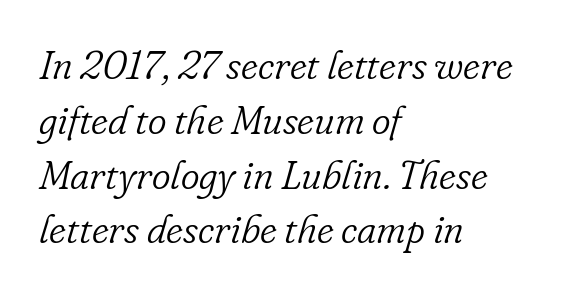
The passage shown is not bold in any degree. Leftover space on each line is placed entirely after the last word. Is the letter spacing exaggerated? No — it looks like the ordinary default. Descenders are the only things crossing below the line.
